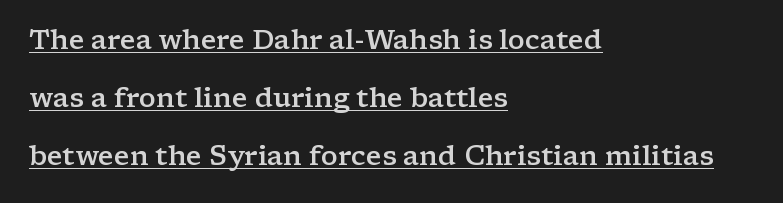
Q: Is the text bold? A: Semi-bold.
Q: Is the text italic (slanted)? A: No, it is upright.
Q: Is the text underlined? A: Yes.
Q: How is the paragraph aligned? A: Left-aligned.
Q: Is the spacing between letters normal or unusually wide? A: Normal.
Q: Is the spacing between lines tight, normal or loose? A: Loose.
